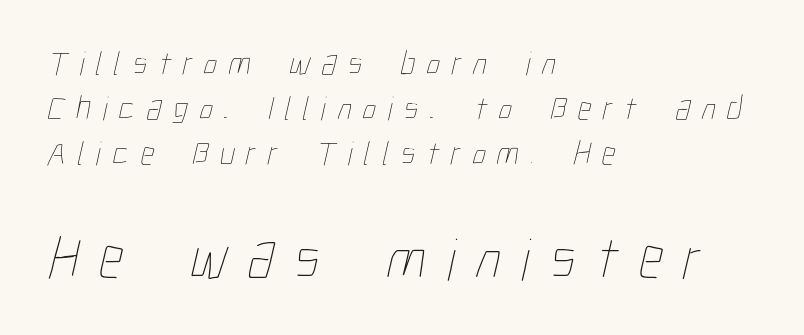
The image shows 60 px thin, condensed type; set left-aligned, normal line spacing (1.32x), unusually wide letter spacing (+0.34 em), not underlined; the second (bottom) block is 1.76x larger; low stroke contrast and a medium x-height.
